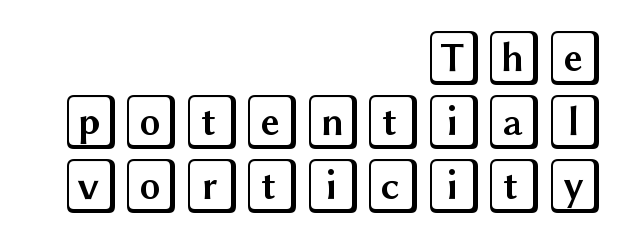
The image shows 55 px wide type, upright; set right-aligned, line spacing 1.16x, normal letter spacing, not underlined; a large x-height.
